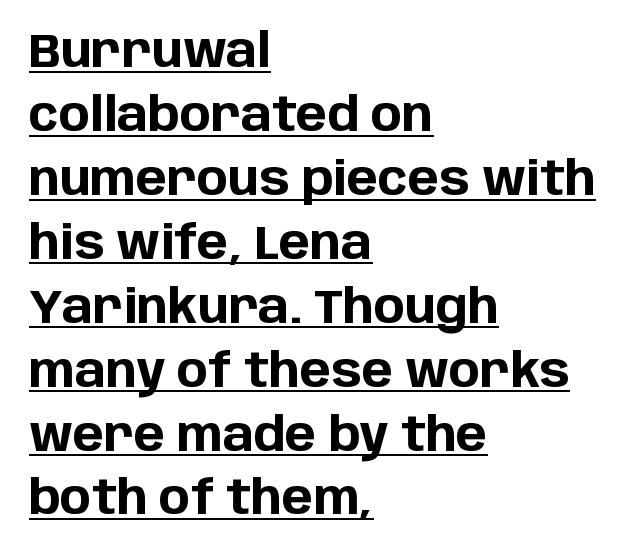
The image shows 47 px bold sans-serif type, upright; set left-aligned, normal line spacing (1.36x), normal letter spacing, underlined; low stroke contrast and a large x-height.
